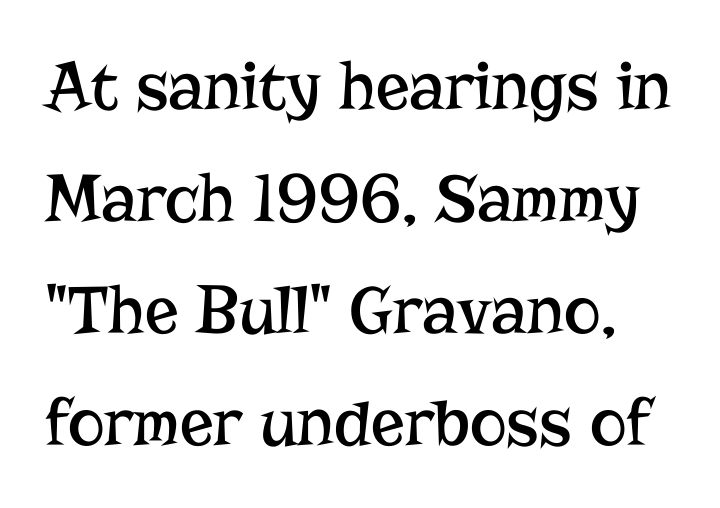
The image shows 70 px regular-weight serif type, upright; set normal line spacing (1.6x), normal letter spacing, not underlined; low stroke contrast and a medium x-height.
